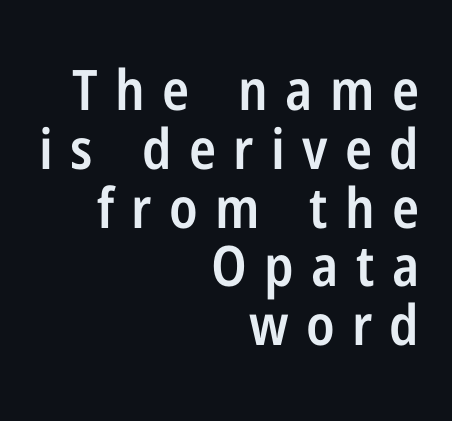
The image shows 56 px semibold, condensed sans-serif type, upright; set right-aligned, tight line spacing (1.05x), unusually wide letter spacing (+0.31 em), not underlined; low stroke contrast and a medium x-height.
